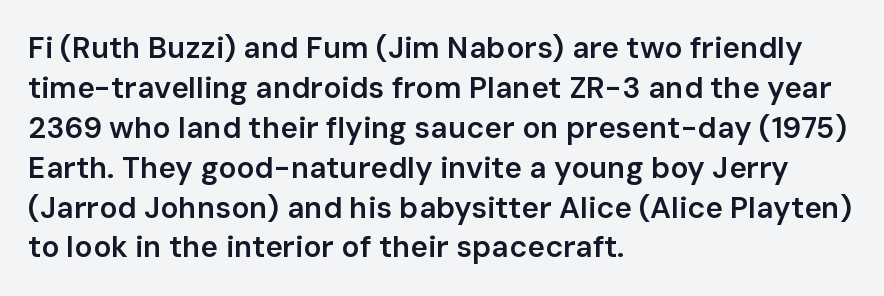
Visually the block forms a straight wall on the left and a jagged coastline on the right. Notice the strokes are somewhat thickened but not fully heavy: this is a semibold. This rendering features lettering with no underline. Style check: upright. You could call the tracking neutral — neither tight nor loose. Unlike a traditional serif, this face leaves its strokes unadorned.
